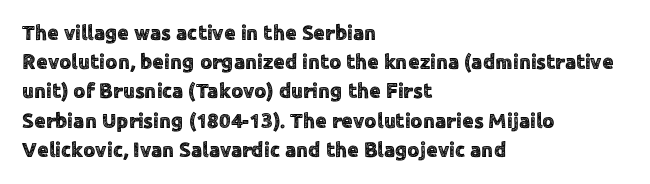
Q: Is the text italic (slanted)? A: No, it is upright.
Q: Is the text underlined? A: No.
Q: How is the paragraph aligned? A: Left-aligned.
Q: Is the spacing between letters normal or unusually wide? A: Normal.
Q: Is the spacing between lines tight, normal or loose? A: Normal.
